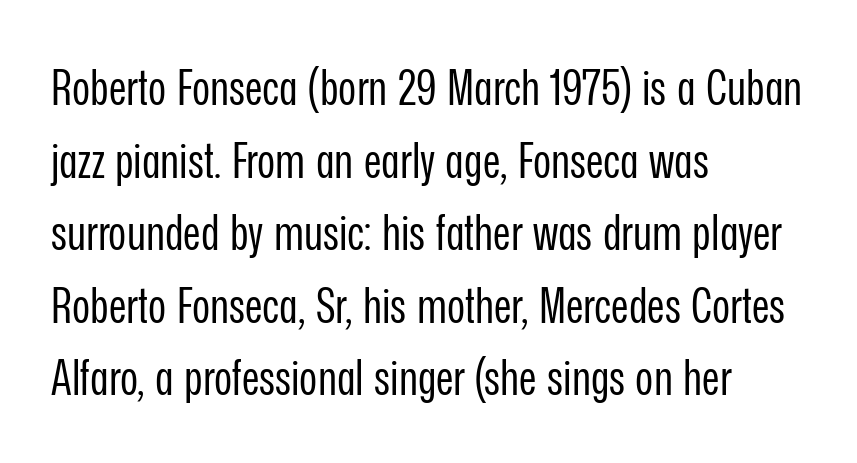
Q: Is the text bold? A: No.
Q: Is the text italic (slanted)? A: No, it is upright.
Q: Is the typeface a serif or a sans-serif typeface? A: Sans-serif.
Q: Is the text underlined? A: No.
Q: How is the paragraph aligned? A: Left-aligned.
Q: Is the spacing between letters normal or unusually wide? A: Normal.
Q: Is the spacing between lines tight, normal or loose? A: Normal.
Q: Width (condensed, normal, or wide)? A: Condensed.
Q: Stroke contrast? A: Low.
Q: x-height? A: Medium.
Q: Monospaced? A: No.
